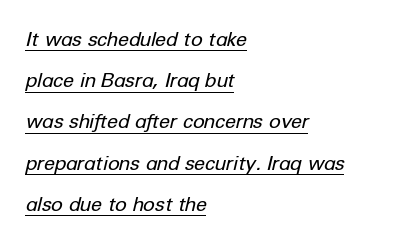
Q: Is the text bold? A: No.
Q: Is the text italic (slanted)? A: Yes, it leans right by about 12 degrees.
Q: Is the text underlined? A: Yes.
Q: How is the paragraph aligned? A: Left-aligned.
Q: Is the spacing between letters normal or unusually wide? A: Normal.
Q: Is the spacing between lines tight, normal or loose? A: Loose.
